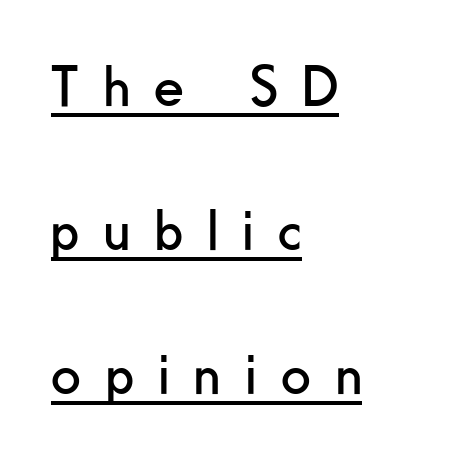
{"serif": "no", "italic": "no", "bold": "no", "weight": "regular", "width": "condensed", "stroke_contrast": "low", "x_height": "small", "monospaced": "no", "underline": "yes", "align": "left", "line_spacing": "loose", "line_spacing_ratio": 2.48, "letter_spacing": "wide", "letter_spacing_em": 0.44, "glyph_px": 58}
